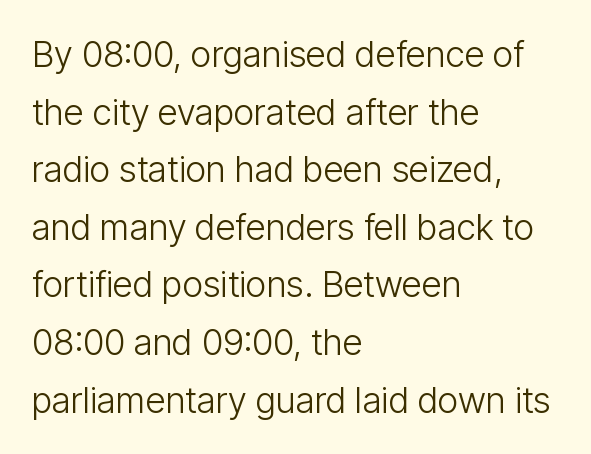
{"serif": "no", "italic": "no", "bold": "no", "weight": "light", "width": "condensed", "stroke_contrast": "low", "x_height": "medium", "monospaced": "no", "underline": "no", "align": "left", "line_spacing": "normal", "line_spacing_ratio": 1.6, "letter_spacing": "normal", "letter_spacing_em": 0.0, "glyph_px": 36}
